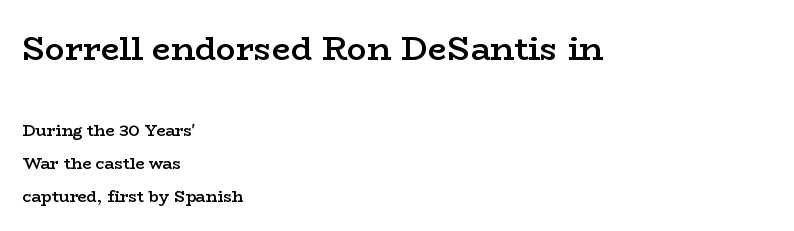
The image shows 33 px semibold, wide serif type, upright; set left-aligned, loose line spacing (2.07x), normal letter spacing, not underlined; the first (top) block is 2.06x larger; low stroke contrast and a medium x-height.
